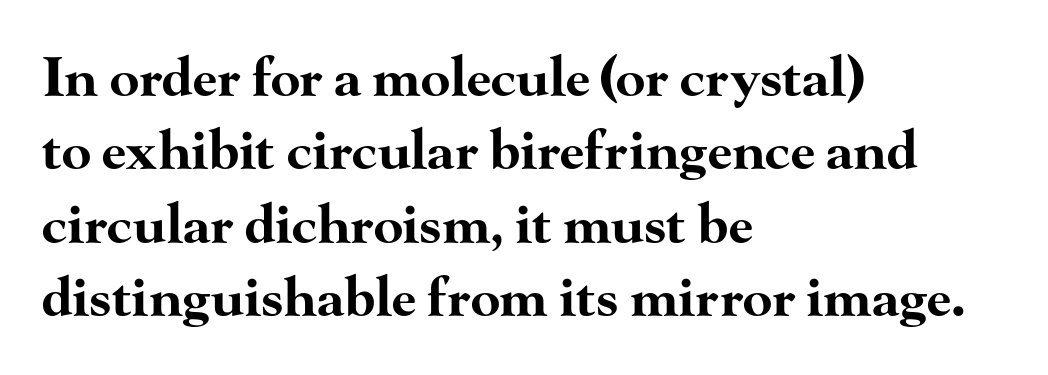
{"serif": "yes", "italic": "no", "bold": "yes", "weight": "bold", "width": "wide", "stroke_contrast": "high", "x_height": "small", "monospaced": "no", "underline": "no", "align": "left", "line_spacing": "normal", "line_spacing_ratio": 1.36, "letter_spacing": "normal", "letter_spacing_em": 0.0, "glyph_px": 54}
